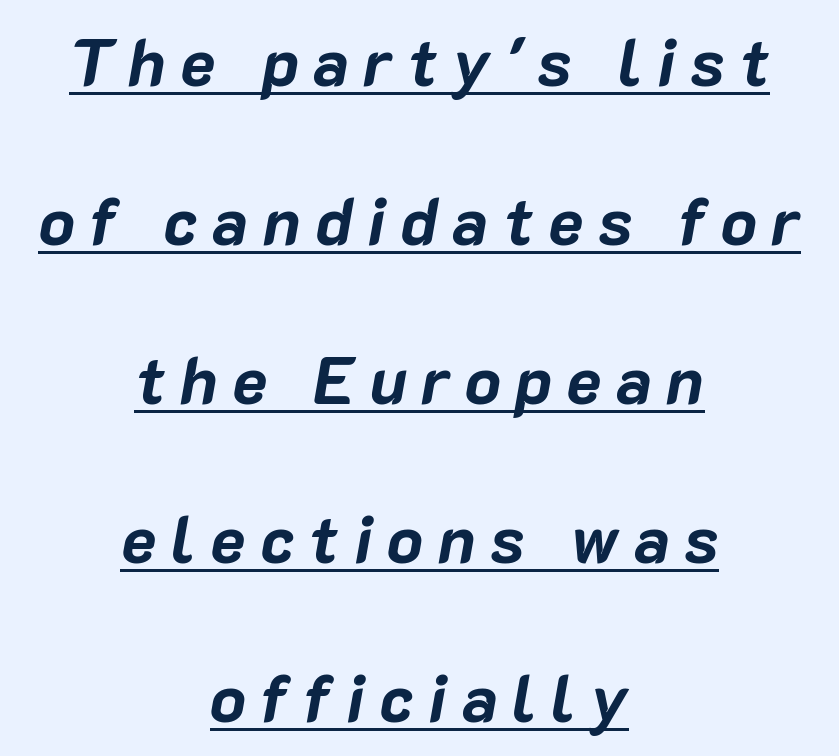
Q: Is the text bold? A: Yes.
Q: Is the text italic (slanted)? A: Yes, it leans right by about 10 degrees.
Q: Is the text underlined? A: Yes.
Q: How is the paragraph aligned? A: Centered.
Q: Is the spacing between letters normal or unusually wide? A: Unusually wide.
Q: Is the spacing between lines tight, normal or loose? A: Loose.
Q: Width (condensed, normal, or wide)? A: Normal.
Q: Stroke contrast? A: Low.
Q: x-height? A: Medium.
Q: Monospaced? A: No.
